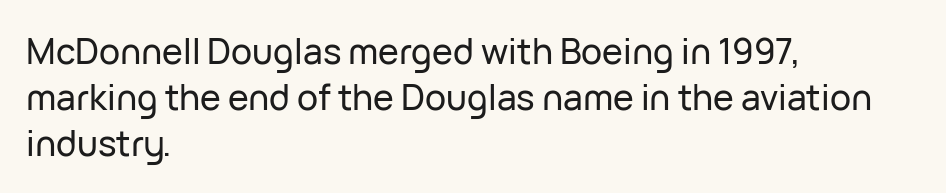
Q: Is the text italic (slanted)? A: No, it is upright.
Q: Is the typeface a serif or a sans-serif typeface? A: Sans-serif.
Q: Is the text underlined? A: No.
Q: How is the paragraph aligned? A: Left-aligned.
Q: Is the spacing between letters normal or unusually wide? A: Normal.
Q: Is the spacing between lines tight, normal or loose? A: Normal.
Q: Width (condensed, normal, or wide)? A: Normal.
Q: Stroke contrast? A: Low.
Q: x-height? A: Medium.
Q: Monospaced? A: No.
